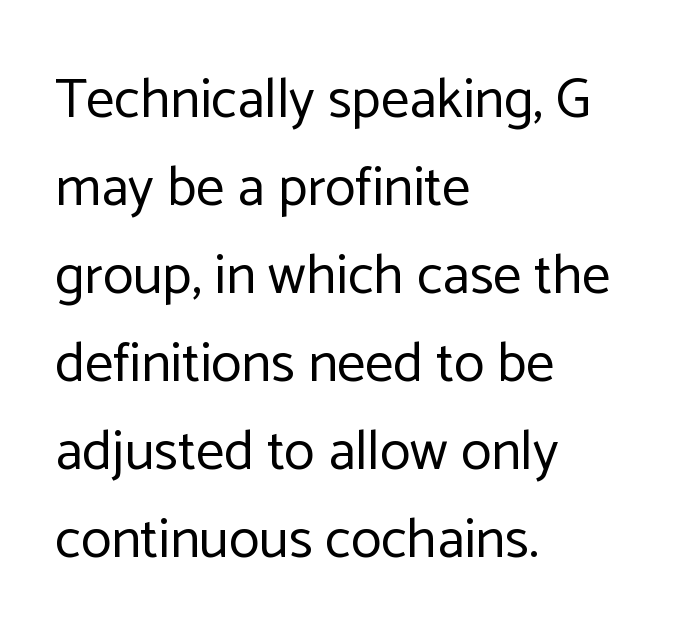
The image shows 56 px regular-weight sans-serif type, upright; set left-aligned, normal line spacing (1.57x), normal letter spacing, not underlined; low stroke contrast and a medium x-height.
